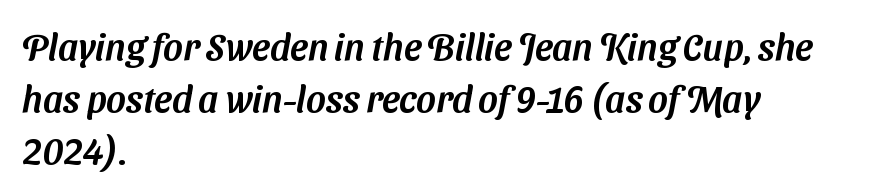
Is the block centered? No — it sits flush against the left margin. A bare baseline throughout the passage. Words appear dense and cohesive because spacing is normal. The type family on display is of the sans-serif kind. Varying glyph widths throughout — classic text-font behaviour. The space between consecutive lines is moderate.
